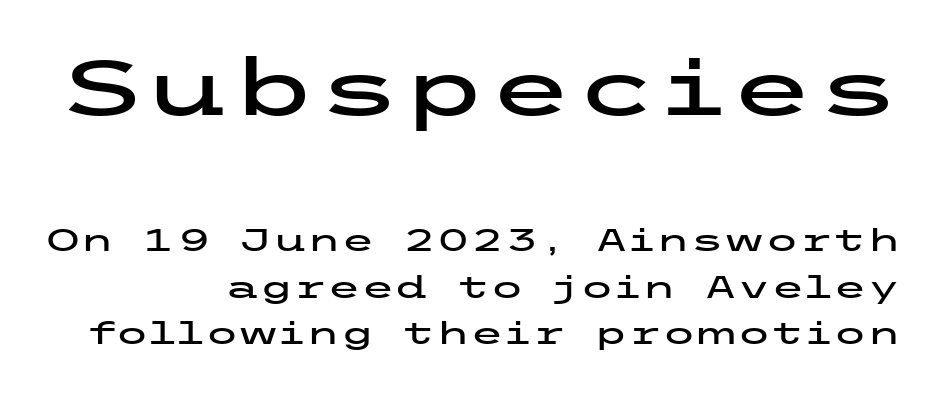
Q: Is the text italic (slanted)? A: No, it is upright.
Q: Is the typeface a serif or a sans-serif typeface? A: Sans-serif.
Q: Is the text underlined? A: No.
Q: How is the paragraph aligned? A: Right-aligned.
Q: Is the spacing between letters normal or unusually wide? A: Normal.
Q: Is the spacing between lines tight, normal or loose? A: Normal.
Q: Which block of text is set in a larger size, the first (top) or the second (bottom)? A: The first (top) one.
Q: Width (condensed, normal, or wide)? A: Wide.
Q: Stroke contrast? A: Low.
Q: x-height? A: Medium.
